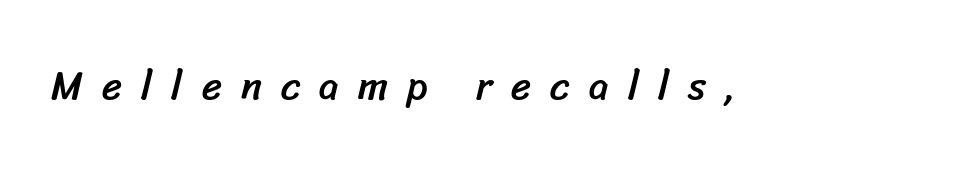
The image shows 39 px sans-serif type; set unusually wide letter spacing (+0.49 em), not underlined; low stroke contrast and a medium x-height.
